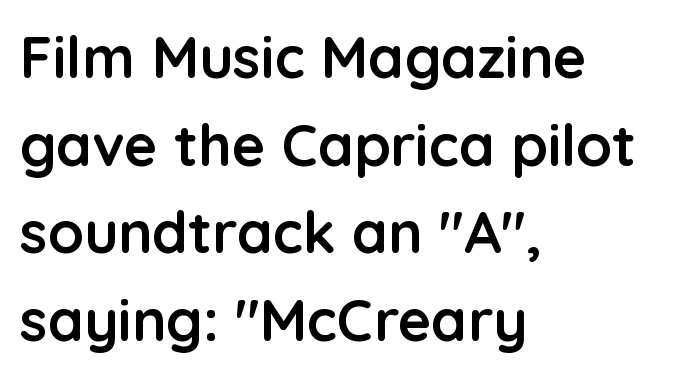
Tracking here is standard; glyphs follow each other at the usual distance. A dark, heavy texture on the line: the type is bold. The passage shown is typeset with a sans-serif family. Characters remain perfectly vertical along every line.
